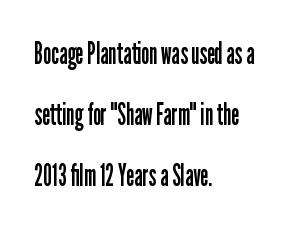
{"serif": "no", "italic": "no", "bold": "no", "weight": "regular", "width": "condensed", "stroke_contrast": "low", "x_height": "medium", "monospaced": "no", "underline": "no", "align": "left", "line_spacing": "loose", "line_spacing_ratio": 2.04, "letter_spacing": "normal", "letter_spacing_em": 0.0, "glyph_px": 30}
